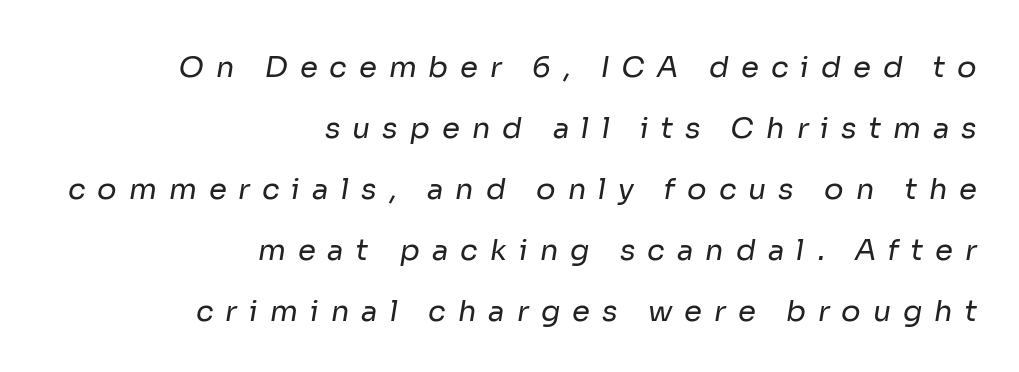
{"serif": "no", "bold": "no", "weight": "regular", "width": "normal", "stroke_contrast": "low", "x_height": "medium", "monospaced": "no", "underline": "no", "align": "right", "line_spacing": "loose", "line_spacing_ratio": 2.1, "letter_spacing": "wide", "letter_spacing_em": 0.41, "glyph_px": 29}
